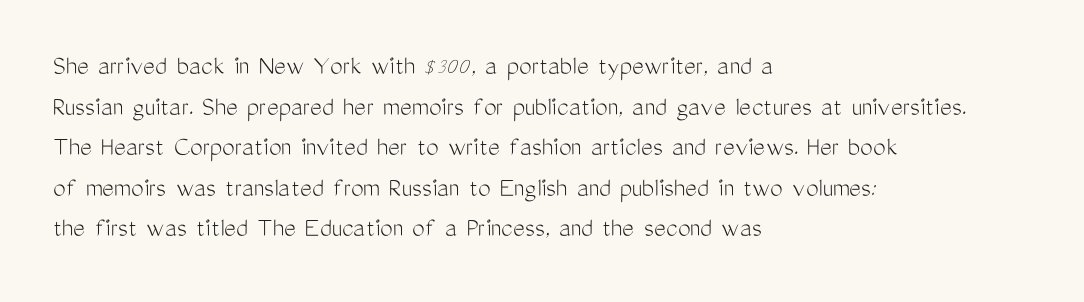
The image shows 28 px light, condensed sans-serif type, upright; set left-aligned, normal line spacing (1.45x), normal letter spacing, not underlined; medium stroke contrast and a medium x-height.
